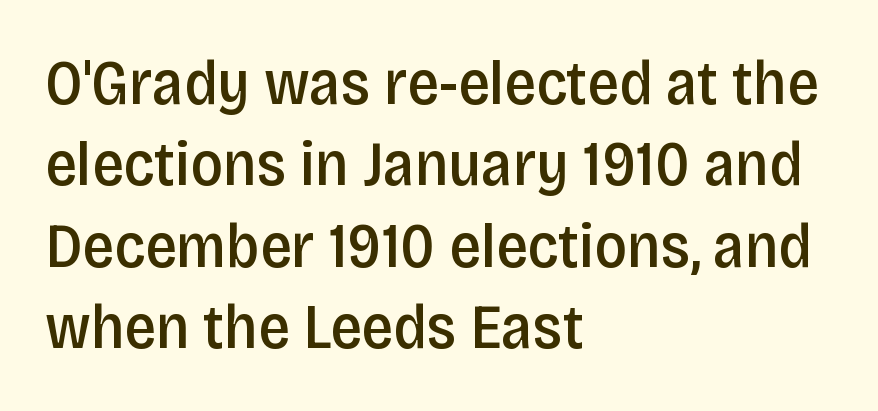
The image shows 63 px semibold, condensed sans-serif type, upright; set left-aligned, normal line spacing (1.29x), normal letter spacing, not underlined; low stroke contrast and a large x-height.
